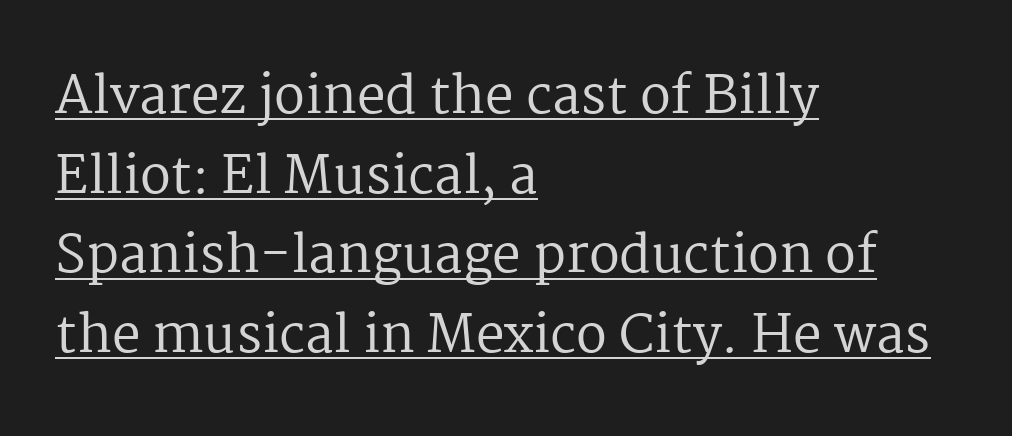
Is the stroke heavy? The answer is a plain regular-or-lighter. Here the glyphs are tracked normally, forming tight word shapes. Each new line begins a customary step beneath the previous one. The passage is arranged the way most books set body copy — flush left. The rendering uses natural spacing where letterforms have individual widths.
